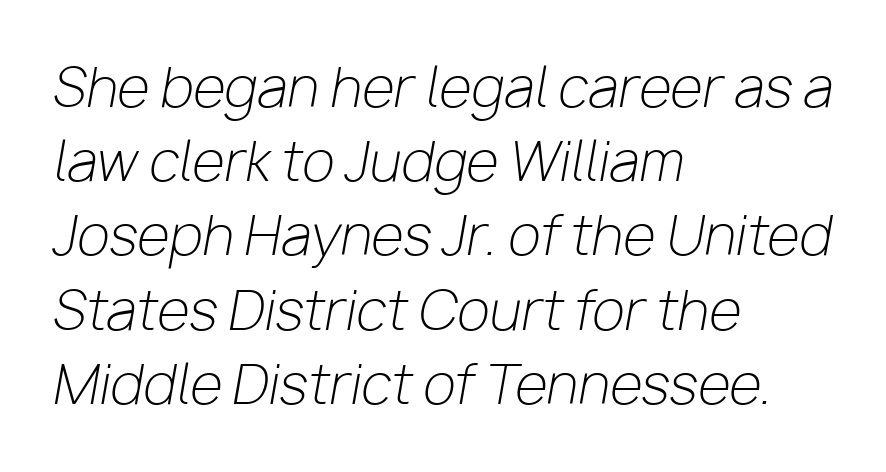
Leftover space on each line is placed entirely after the last word. What's the leading like? Ordinary, nothing unusual. Caption: face not bold, strokes unweighted. The letters sit at their default tracking, neither squeezed nor spread. The specimen omits any rule beneath the text block's lines. Style check: oblique.
